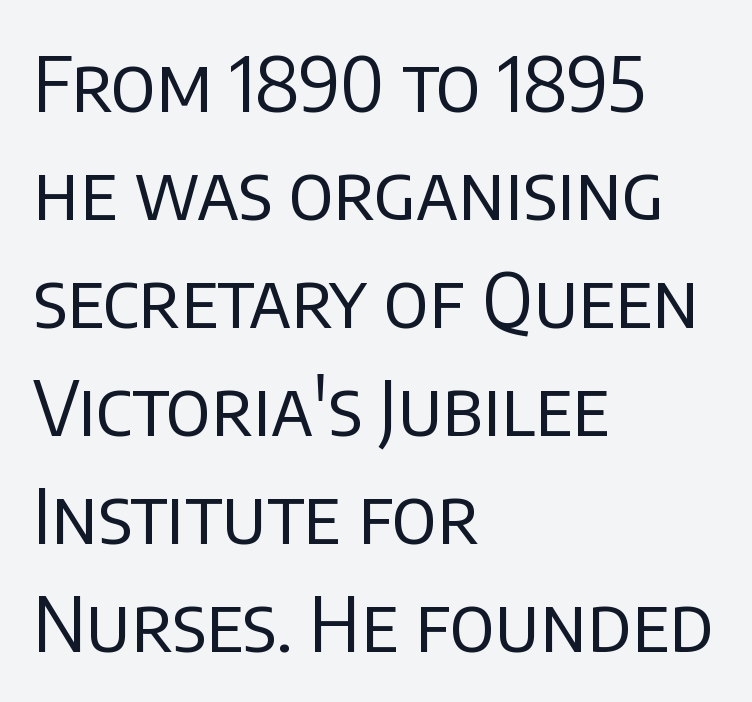
Q: Is the text bold? A: No.
Q: Is the text italic (slanted)? A: No, it is upright.
Q: Is the typeface a serif or a sans-serif typeface? A: Sans-serif.
Q: Is the text underlined? A: No.
Q: How is the paragraph aligned? A: Left-aligned.
Q: Is the spacing between letters normal or unusually wide? A: Normal.
Q: Is the spacing between lines tight, normal or loose? A: Normal.
Q: Width (condensed, normal, or wide)? A: Normal.
Q: Stroke contrast? A: Low.
Q: x-height? A: Large.
Q: Monospaced? A: No.
